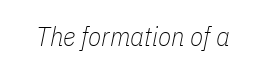
Bare-footed words on every line. Compared with a typical body face, this is equally light or lighter still. Spacing between characters is what you'd get straight out of the box. These lines were composed using italics.
